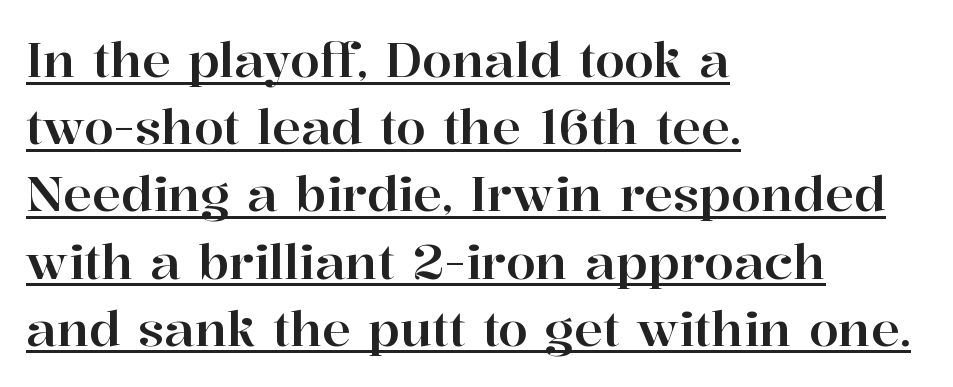
Q: Is the text italic (slanted)? A: No, it is upright.
Q: Is the typeface a serif or a sans-serif typeface? A: Serif.
Q: Is the text underlined? A: Yes.
Q: How is the paragraph aligned? A: Left-aligned.
Q: Is the spacing between letters normal or unusually wide? A: Normal.
Q: Is the spacing between lines tight, normal or loose? A: Normal.
Q: Width (condensed, normal, or wide)? A: Normal.
Q: Stroke contrast? A: High.
Q: x-height? A: Medium.
Q: Monospaced? A: No.
